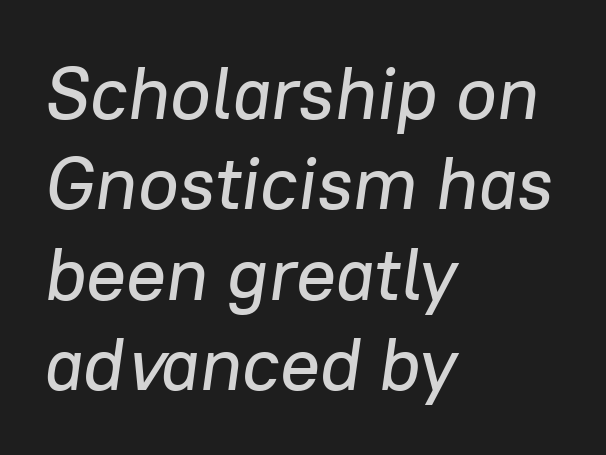
What stands out about the letter spacing? Nothing — it is the standard amount. The compositor pushed each line to the left boundary. The baseline area is clear. Do the characters align in a grid? No, the font is proportional.
